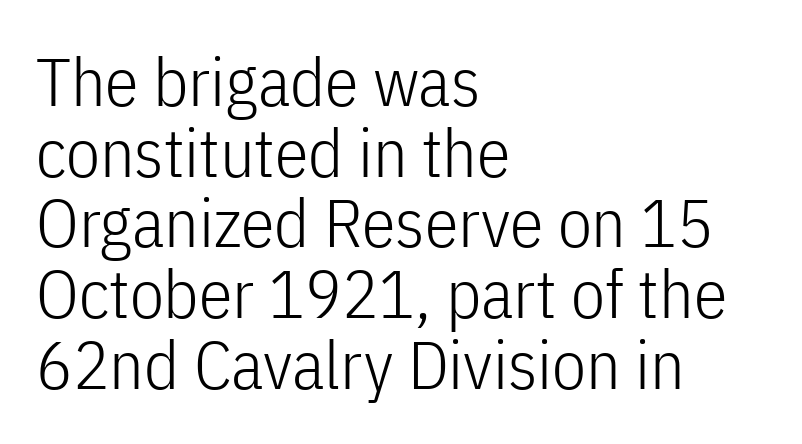
Underlining? Definitely not there. Ascenders rise straight up at ninety degrees. A sans-serif font was chosen for this passage. Whoever set this chose condensed vertical rhythm over breathing room. Note the varied advance widths — an 'i' is clearly narrower than an 'm'.
